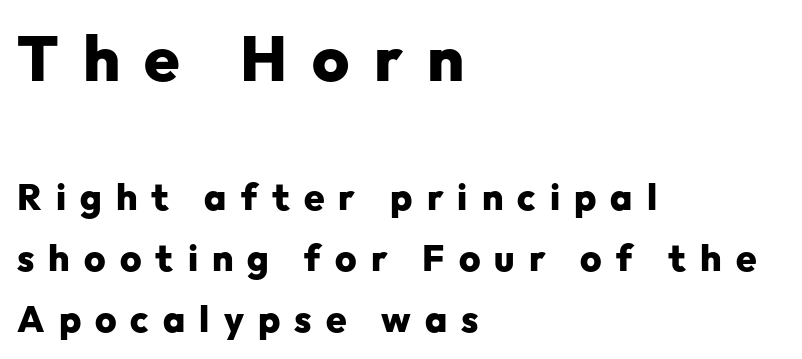
The face used here is proportionally spaced, like ordinary book or web type. The earlier block is typeset at a bigger size than the later block. The compositor pushed each line to the left boundary. The letters stand upright; this is a roman face. The block of text has a typical density, with ordinary space between rows. Inter-character spacing is expanded well beyond the font's built-in metrics.
